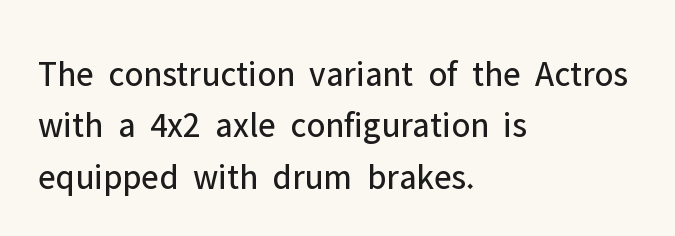
The image shows 36 px regular-weight sans-serif type, upright; set left-aligned, normal line spacing (1.43x), normal letter spacing, not underlined; low stroke contrast and a medium x-height.
